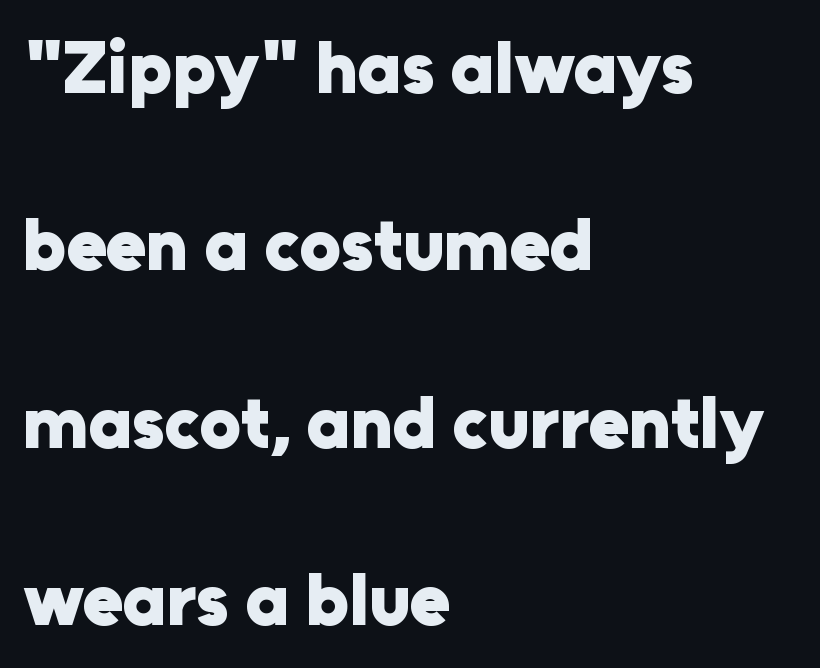
Q: Is the text bold? A: Yes.
Q: Is the text italic (slanted)? A: No, it is upright.
Q: Is the typeface a serif or a sans-serif typeface? A: Sans-serif.
Q: Is the text underlined? A: No.
Q: How is the paragraph aligned? A: Left-aligned.
Q: Is the spacing between letters normal or unusually wide? A: Normal.
Q: Is the spacing between lines tight, normal or loose? A: Loose.
Q: Width (condensed, normal, or wide)? A: Normal.
Q: Stroke contrast? A: Low.
Q: x-height? A: Medium.
Q: Monospaced? A: No.
